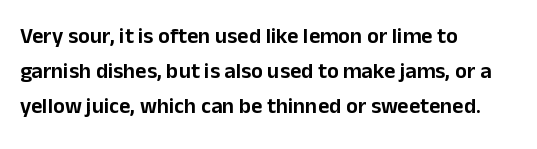
The image shows 22 px text type, upright; set left-aligned, normal line spacing (1.59x), normal letter spacing, not underlined.
